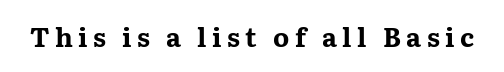
Q: Is the text bold? A: Yes.
Q: Is the text italic (slanted)? A: No, it is upright.
Q: Is the text underlined? A: No.
Q: Is the spacing between letters normal or unusually wide? A: Unusually wide.
